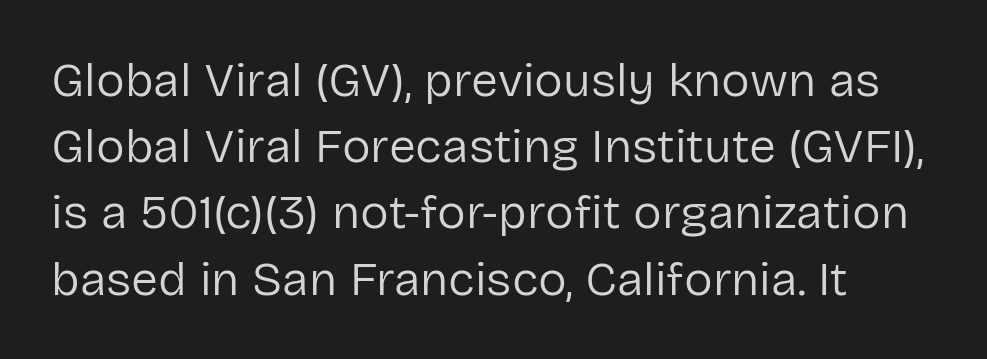
Q: Is the text bold? A: No.
Q: Is the text italic (slanted)? A: No, it is upright.
Q: Is the typeface a serif or a sans-serif typeface? A: Sans-serif.
Q: Is the text underlined? A: No.
Q: Is the spacing between letters normal or unusually wide? A: Normal.
Q: Is the spacing between lines tight, normal or loose? A: Normal.
Q: Width (condensed, normal, or wide)? A: Normal.
Q: Stroke contrast? A: Low.
Q: x-height? A: Medium.
Q: Monospaced? A: No.
